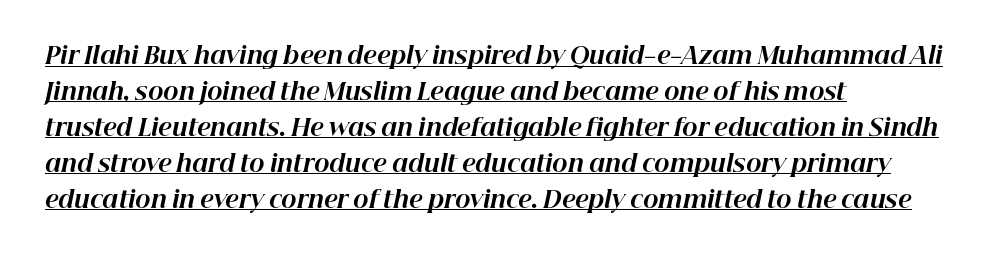
Would a proofreader flag this as italicized? Yes. The face used here appears with an underline applied. If you drew a ruler down the left edge, every line would touch it. Is the type bold? Yes — the strokes are clearly thick and heavy. Each new line begins a customary step beneath the previous one.
